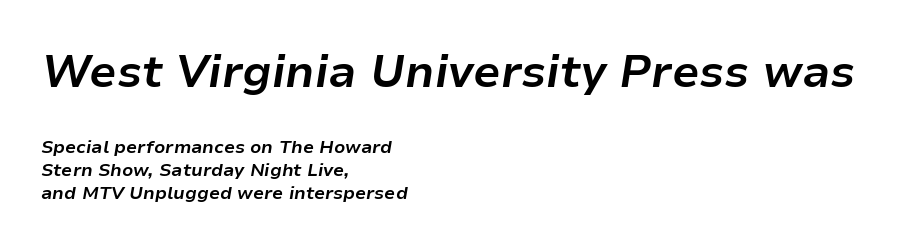
Q: Is the text bold? A: Yes.
Q: Is the text italic (slanted)? A: Yes, it leans right by about 9 degrees.
Q: Is the text underlined? A: No.
Q: How is the paragraph aligned? A: Left-aligned.
Q: Is the spacing between letters normal or unusually wide? A: Normal.
Q: Is the spacing between lines tight, normal or loose? A: Normal.
Q: Which block of text is set in a larger size, the first (top) or the second (bottom)? A: The first (top) one.
Q: Width (condensed, normal, or wide)? A: Normal.
Q: Stroke contrast? A: Low.
Q: x-height? A: Medium.
Q: Monospaced? A: No.
